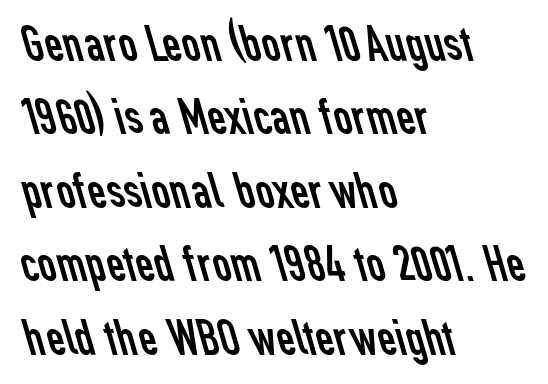
The image shows 51 px regular-weight sans-serif type; set left-aligned, normal line spacing (1.44x), normal letter spacing, not underlined; low stroke contrast and a medium x-height.
